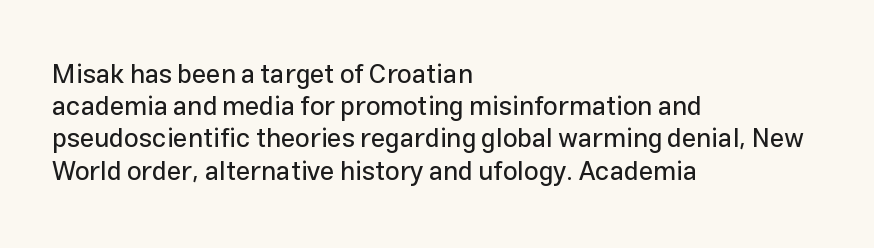
The image shows 26 px text type, upright; set left-aligned, line spacing 1.24x, normal letter spacing, not underlined.
